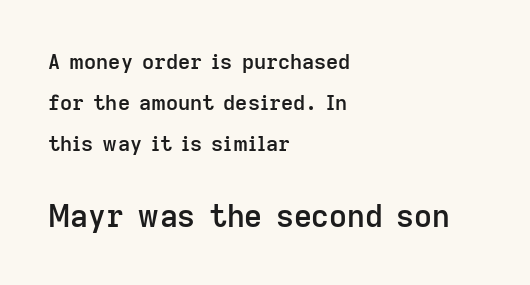
{"serif": "no", "italic": "no", "bold": "semi", "weight": "semibold", "width": "normal", "stroke_contrast": "low", "x_height": "medium", "monospaced": "no", "underline": "no", "align": "left", "line_spacing": "loose", "line_spacing_ratio": 1.96, "letter_spacing": "normal", "letter_spacing_em": 0.0, "larger_block": "second", "size_ratio": 1.48, "glyph_px": 31}
